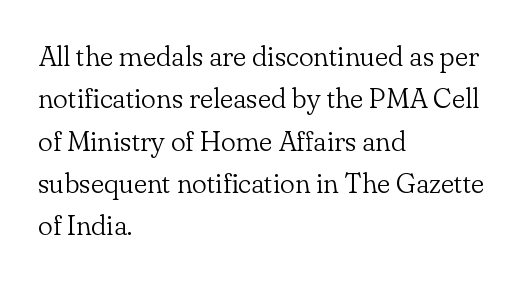
{"serif": "yes", "italic": "no", "bold": "no", "weight": "light", "width": "normal", "stroke_contrast": "low", "x_height": "small", "monospaced": "no", "underline": "no", "align": "left", "line_spacing": "normal", "line_spacing_ratio": 1.51, "letter_spacing": "normal", "letter_spacing_em": 0.0, "glyph_px": 28}
